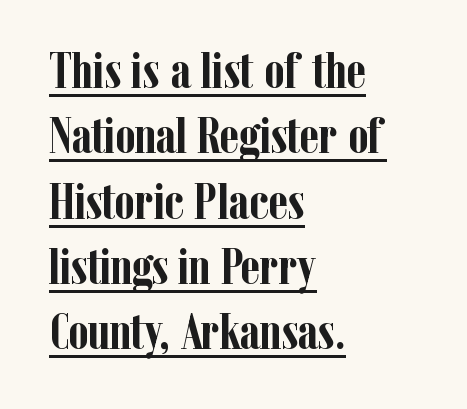
The image shows 51 px semibold, condensed serif type, upright; set left-aligned, normal line spacing (1.28x), normal letter spacing, underlined; low stroke contrast and a medium x-height.
